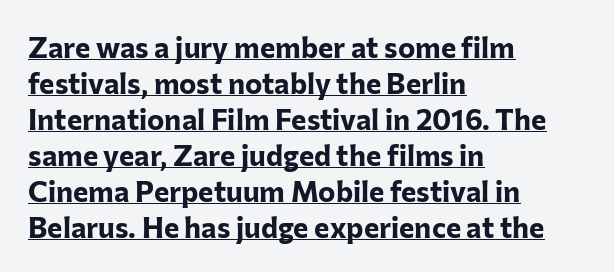
{"serif": "no", "italic": "no", "bold": "yes", "weight": "bold", "width": "normal", "stroke_contrast": "low", "x_height": "medium", "monospaced": "no", "underline": "yes", "align": "left", "line_spacing_ratio": 1.24, "letter_spacing": "normal", "letter_spacing_em": 0.0, "glyph_px": 29}
